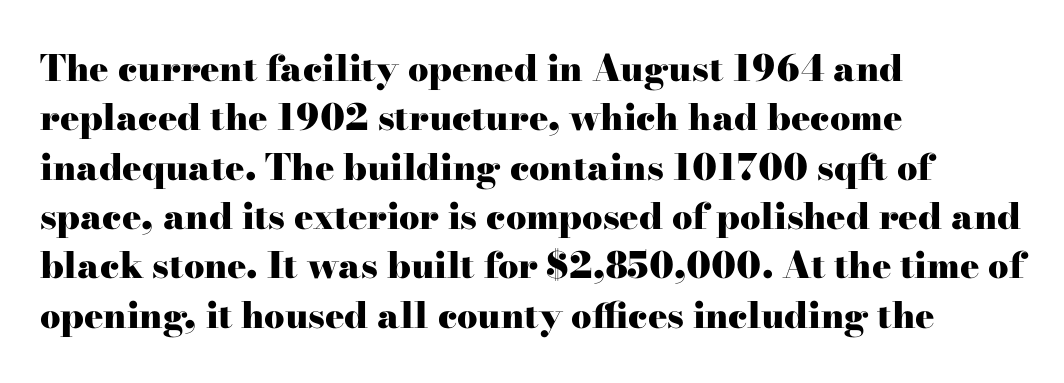
{"serif": "yes", "italic": "no", "bold": "yes", "weight": "heavy", "width": "wide", "stroke_contrast": "high", "x_height": "small", "monospaced": "no", "underline": "no", "align": "left", "line_spacing": "normal", "line_spacing_ratio": 1.37, "letter_spacing": "normal", "letter_spacing_em": 0.0, "glyph_px": 36}
